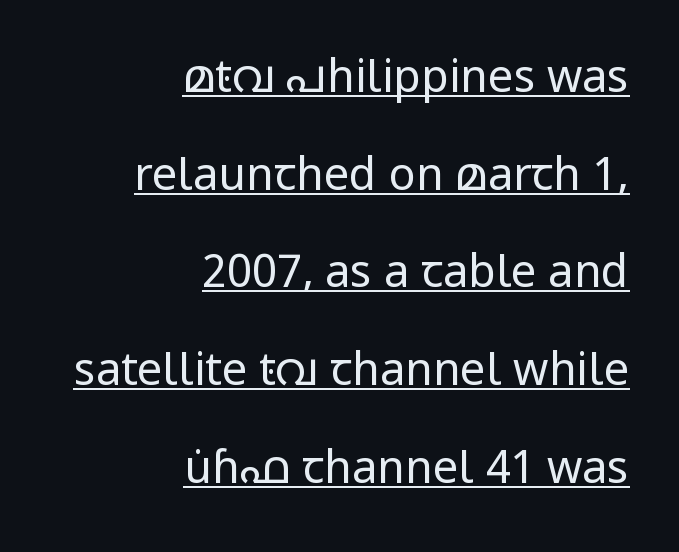
Q: Is the text bold? A: No.
Q: Is the text italic (slanted)? A: No, it is upright.
Q: Is the typeface a serif or a sans-serif typeface? A: Sans-serif.
Q: Is the text underlined? A: Yes.
Q: How is the paragraph aligned? A: Right-aligned.
Q: Is the spacing between letters normal or unusually wide? A: Normal.
Q: Is the spacing between lines tight, normal or loose? A: Loose.
Q: Width (condensed, normal, or wide)? A: Normal.
Q: Stroke contrast? A: Low.
Q: x-height? A: Medium.
Q: Monospaced? A: No.
